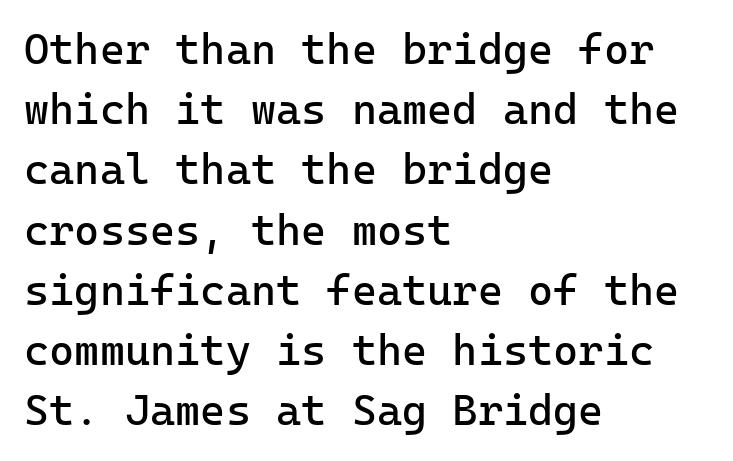
{"serif": "no", "italic": "no", "bold": "no", "weight": "regular", "width": "normal", "stroke_contrast": "low", "x_height": "medium", "underline": "no", "align": "left", "line_spacing": "normal", "line_spacing_ratio": 1.4, "letter_spacing": "normal", "letter_spacing_em": 0.0, "glyph_px": 43}
